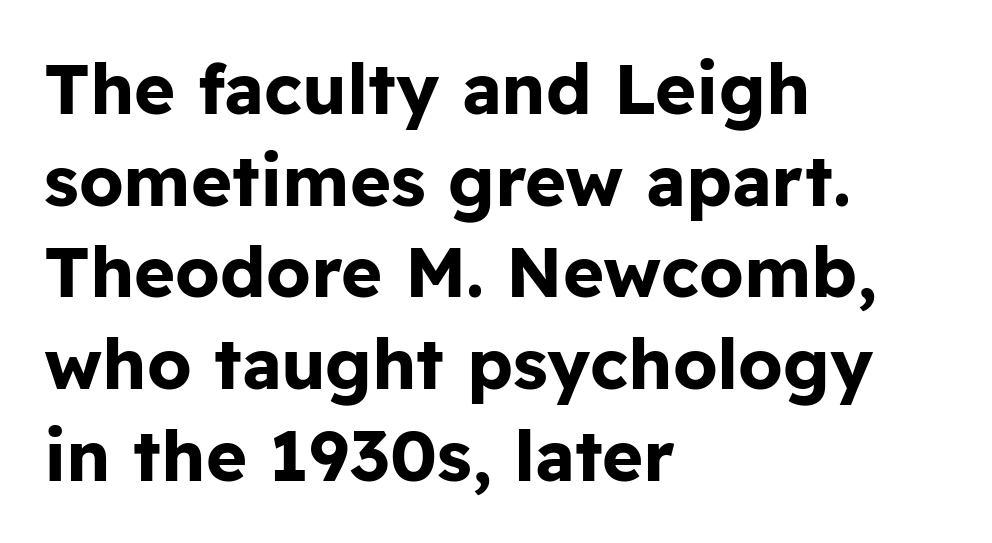
{"serif": "no", "italic": "no", "bold": "yes", "weight": "bold", "width": "normal", "stroke_contrast": "low", "x_height": "medium", "monospaced": "no", "underline": "no", "align": "left", "line_spacing": "normal", "line_spacing_ratio": 1.31, "letter_spacing": "normal", "letter_spacing_em": 0.0, "glyph_px": 70}
